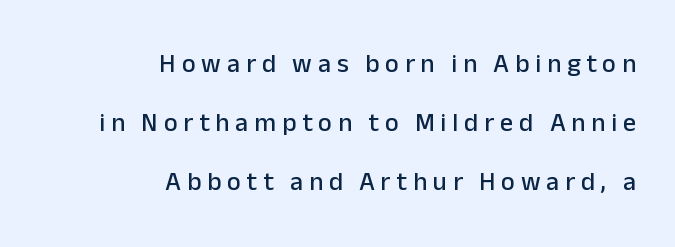
The image shows 26 px text type, upright; set right-aligned, loose line spacing (2.27x), unusually wide letter spacing (+0.23 em), not underlined.
